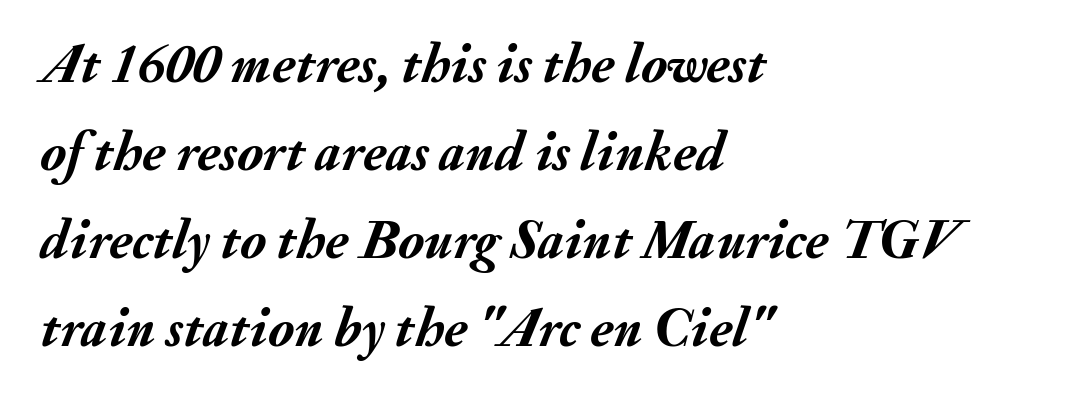
A normal amount of white space separates one row of letters from the next. The lines are quadded left. Any mark beneath the type? The region is blank. Here the glyphs are tracked normally, forming tight word shapes. How heavy is the stroke? Heavy — this is a bold. Think of a printed novel: that variable character pitch is what you see here.
